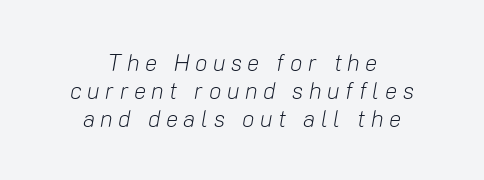
The image shows 23 px text type, italic (leaning right); set centered, line spacing 1.22x, unusually wide letter spacing (+0.24 em), not underlined.
